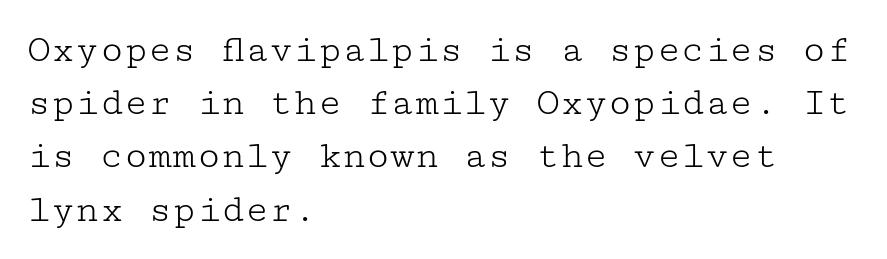
The gap between lines stays unmarked. The type family on display is of the serif kind. This rendering leaves character spacing at its baseline value. Every stem runs plumb, perpendicular to the baseline.
